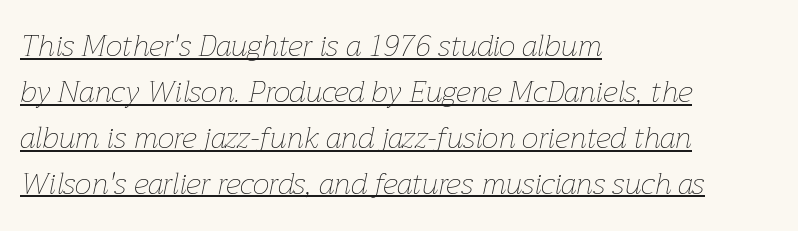
{"italic": "yes", "lean": "right", "slant_degrees": 12, "bold": "no", "weight": "thin", "width": "normal", "stroke_contrast": "low", "x_height": "medium", "monospaced": "no", "underline": "yes", "align": "left", "line_spacing": "normal", "line_spacing_ratio": 1.53, "letter_spacing": "normal", "letter_spacing_em": 0.0, "glyph_px": 30}
